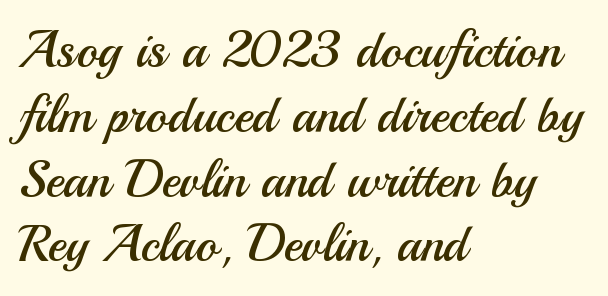
{"serif": "no", "bold": "no", "weight": "regular", "width": "normal", "stroke_contrast": "medium", "x_height": "small", "monospaced": "no", "underline": "no", "align": "left", "line_spacing": "normal", "line_spacing_ratio": 1.27, "letter_spacing": "normal", "letter_spacing_em": 0.0, "glyph_px": 51}
